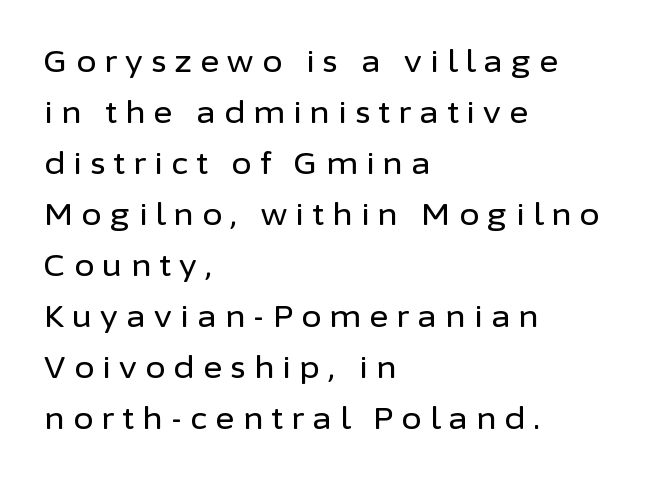
This rendering widens character spacing well past its baseline value. Does the lettering tilt? It doesn't — this is upright. This sample uses a sans-serif face. Check under the words: just untouched page.
